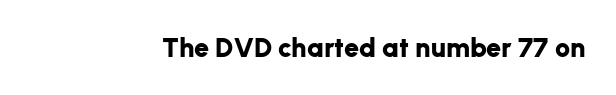
Q: Is the text bold? A: Yes.
Q: Is the text italic (slanted)? A: No, it is upright.
Q: Is the text underlined? A: No.
Q: Is the spacing between letters normal or unusually wide? A: Normal.
